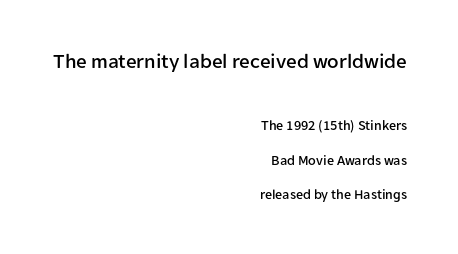
Q: Is the text italic (slanted)? A: No, it is upright.
Q: Is the text underlined? A: No.
Q: How is the paragraph aligned? A: Right-aligned.
Q: Is the spacing between letters normal or unusually wide? A: Normal.
Q: Is the spacing between lines tight, normal or loose? A: Loose.
Q: Which block of text is set in a larger size, the first (top) or the second (bottom)? A: The first (top) one.
